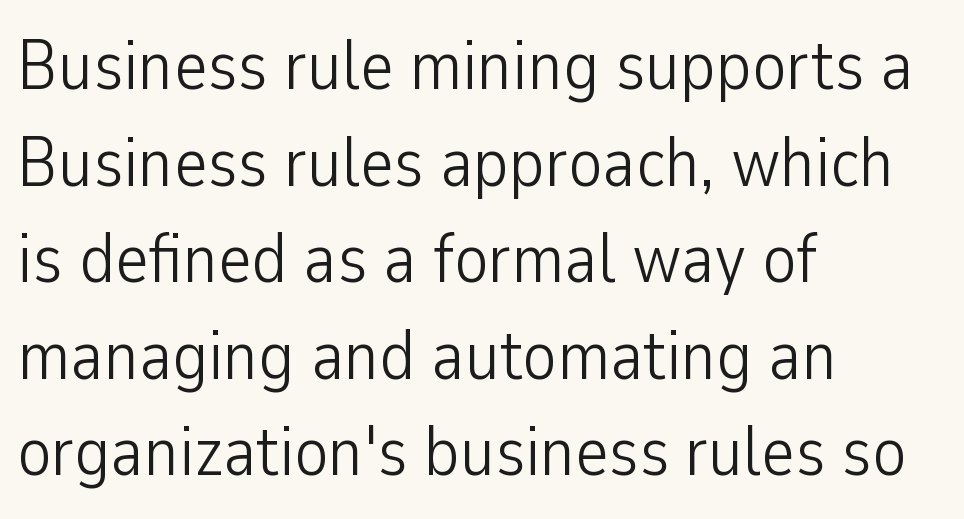
The image shows 71 px light, condensed sans-serif type, upright; set left-aligned, normal line spacing (1.36x), normal letter spacing, not underlined; low stroke contrast and a medium x-height.
